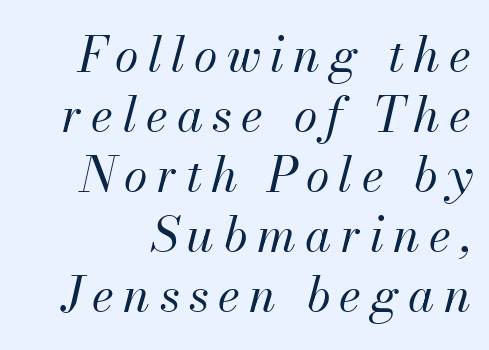
{"italic": "yes", "lean": "right", "slant_degrees": 13, "bold": "no", "weight": "regular", "width": "normal", "stroke_contrast": "medium", "x_height": "small", "monospaced": "no", "underline": "no", "line_spacing": "normal", "line_spacing_ratio": 1.25, "glyph_px": 48}
